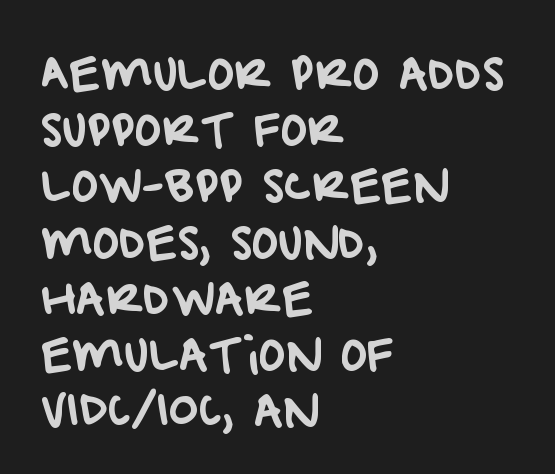
{"serif": "no", "width": "normal", "stroke_contrast": "low", "x_height": "large", "monospaced": "no", "underline": "no", "align": "left", "line_spacing": "normal", "line_spacing_ratio": 1.25, "letter_spacing": "normal", "letter_spacing_em": 0.0, "glyph_px": 45}
